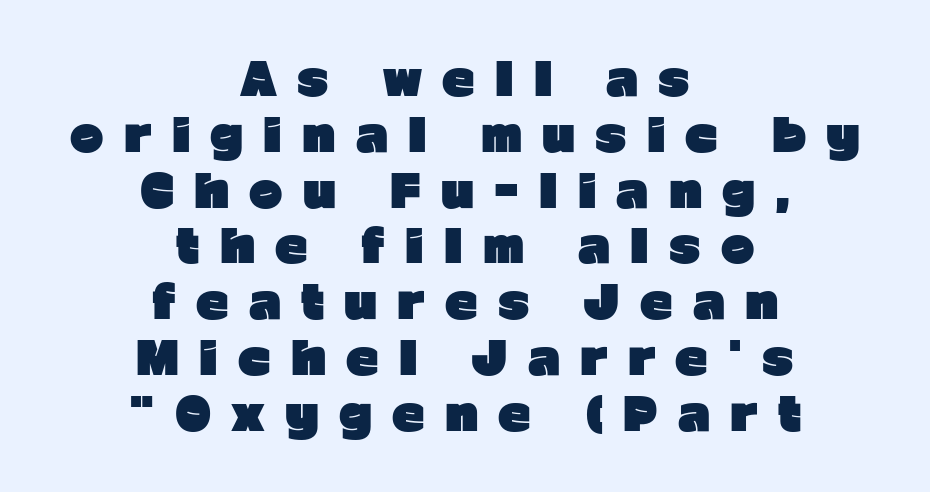
{"serif": "no", "italic": "no", "bold": "yes", "weight": "heavy", "width": "normal", "stroke_contrast": "low", "x_height": "medium", "monospaced": "no", "underline": "no", "align": "center", "line_spacing_ratio": 1.24, "letter_spacing": "wide", "letter_spacing_em": 0.45, "glyph_px": 45}
